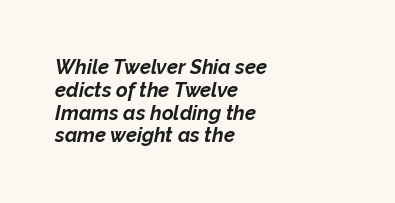
Q: Is the text bold? A: Yes.
Q: Is the text italic (slanted)? A: Yes, it leans right by about 12 degrees.
Q: Is the text underlined? A: No.
Q: How is the paragraph aligned? A: Left-aligned.
Q: Is the spacing between letters normal or unusually wide? A: Normal.
Q: Is the spacing between lines tight, normal or loose? A: Tight.
